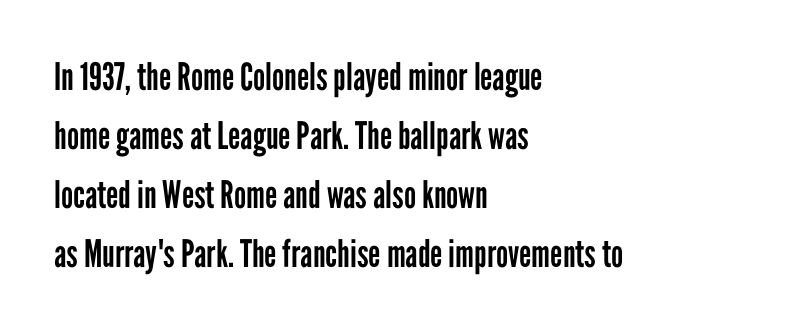
Q: Is the text bold? A: No.
Q: Is the text italic (slanted)? A: No, it is upright.
Q: Is the typeface a serif or a sans-serif typeface? A: Sans-serif.
Q: Is the text underlined? A: No.
Q: How is the paragraph aligned? A: Left-aligned.
Q: Is the spacing between letters normal or unusually wide? A: Normal.
Q: Is the spacing between lines tight, normal or loose? A: Normal.
Q: Width (condensed, normal, or wide)? A: Condensed.
Q: Stroke contrast? A: Low.
Q: x-height? A: Medium.
Q: Monospaced? A: No.
